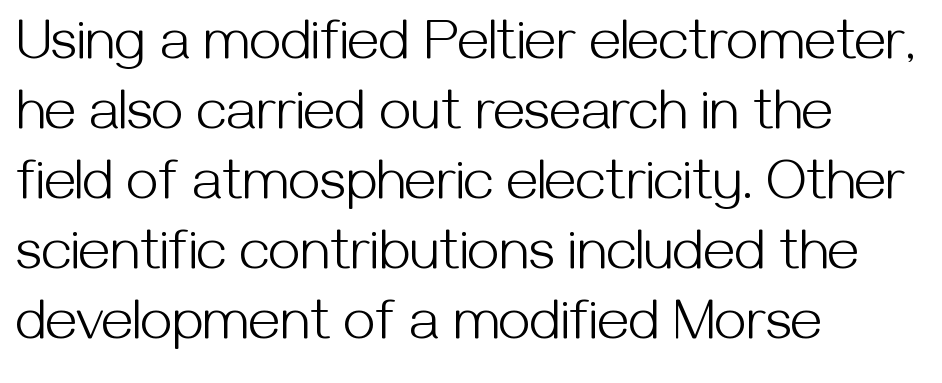
Q: Is the text bold? A: No.
Q: Is the text italic (slanted)? A: No, it is upright.
Q: Is the typeface a serif or a sans-serif typeface? A: Sans-serif.
Q: Is the text underlined? A: No.
Q: How is the paragraph aligned? A: Left-aligned.
Q: Is the spacing between letters normal or unusually wide? A: Normal.
Q: Width (condensed, normal, or wide)? A: Normal.
Q: Stroke contrast? A: Medium.
Q: x-height? A: Medium.
Q: Monospaced? A: No.
